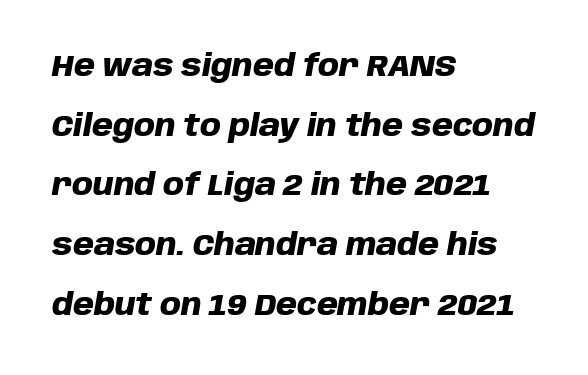
Q: Is the text bold? A: Yes.
Q: Is the text italic (slanted)? A: Yes, it leans right by about 10 degrees.
Q: Is the text underlined? A: No.
Q: How is the paragraph aligned? A: Left-aligned.
Q: Is the spacing between letters normal or unusually wide? A: Normal.
Q: Is the spacing between lines tight, normal or loose? A: Loose.
Q: Width (condensed, normal, or wide)? A: Normal.
Q: Stroke contrast? A: Low.
Q: x-height? A: Large.
Q: Monospaced? A: No.
